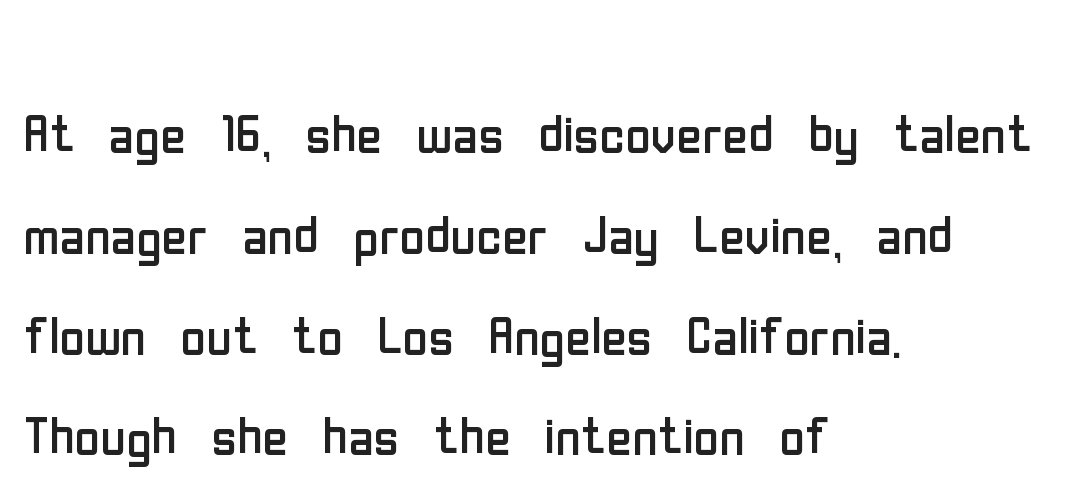
This is roman type, the default non-slanted kind. Caption: multi-line text, flush left, ragged right. Type without underlining. The type is set solid horizontally, with unmodified tracking. A normal amount of white space separates one row of letters from the next. The font sits on the lighter half of the weight spectrum, regular included.
